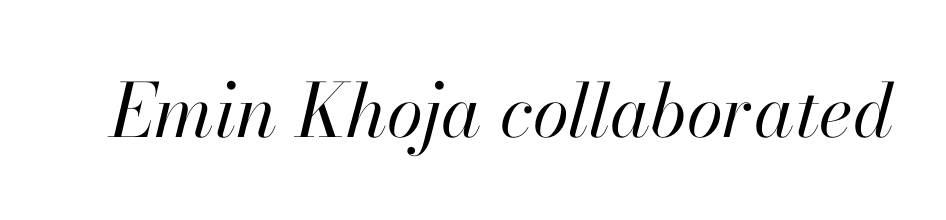
{"italic": "yes", "lean": "right", "slant_degrees": 13, "bold": "no", "weight": "regular", "width": "normal", "stroke_contrast": "high", "x_height": "small", "monospaced": "no", "underline": "no", "letter_spacing": "normal", "letter_spacing_em": 0.0, "glyph_px": 74}
